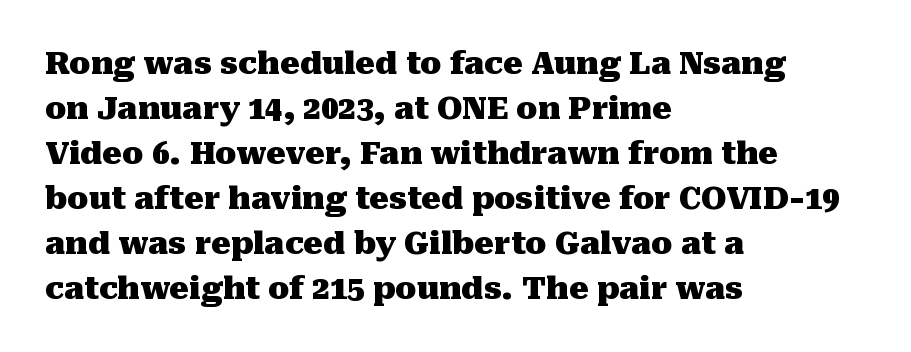
The image shows 31 px heavy serif type, upright; set left-aligned, normal line spacing (1.45x), normal letter spacing, not underlined; medium stroke contrast and a medium x-height.
